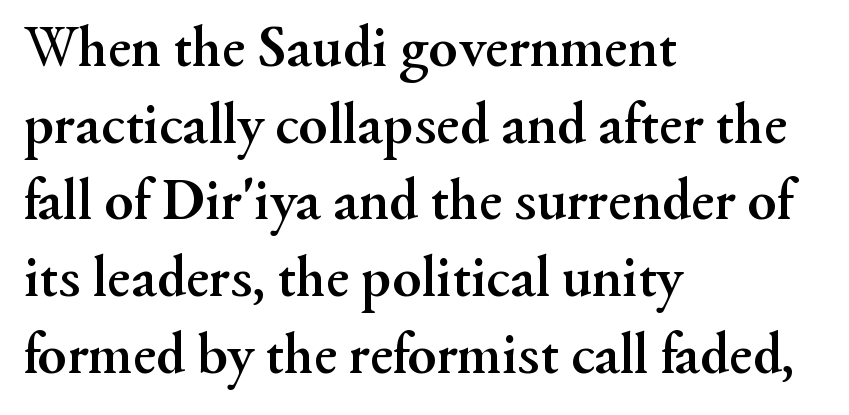
{"serif": "yes", "italic": "no", "bold": "yes", "weight": "semibold", "width": "normal", "stroke_contrast": "medium", "x_height": "small", "monospaced": "no", "underline": "no", "align": "left", "line_spacing": "normal", "line_spacing_ratio": 1.3, "letter_spacing": "normal", "letter_spacing_em": 0.0, "glyph_px": 59}
